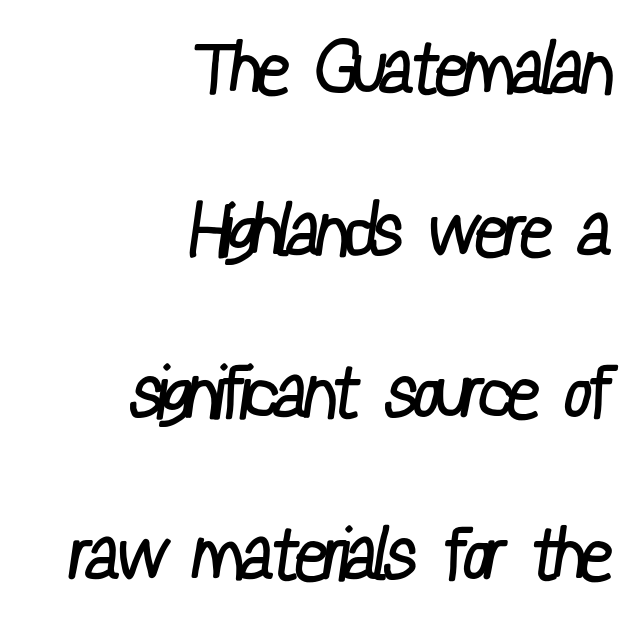
In terms of leading, this rendering errs on the spacious side. Beneath every word, the page is bare. The typesetting does not lean heavy: it is not bold. Nothing sits at the stroke ends, so this counts as sans-serif. Notice how the passage keeps a crisp vertical edge on the right only. Note the varied advance widths — an 'i' is clearly narrower than an 'm'.
